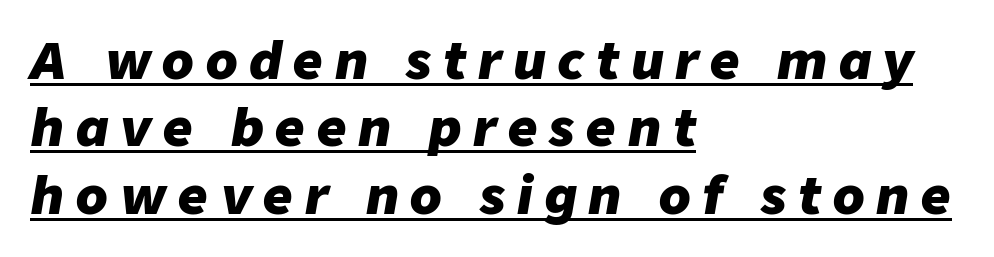
The image shows 51 px heavy type, italic (leaning right); set left-aligned, normal line spacing (1.32x), unusually wide letter spacing (+0.23 em), underlined; low stroke contrast and a medium x-height.
